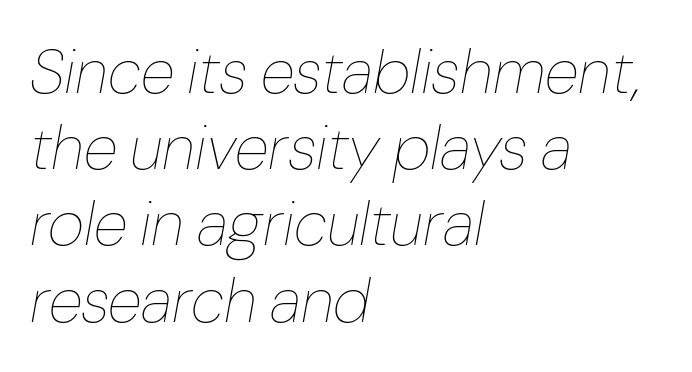
{"italic": "yes", "lean": "right", "slant_degrees": 10, "bold": "no", "weight": "thin", "width": "normal", "stroke_contrast": "low", "x_height": "medium", "monospaced": "no", "underline": "no", "align": "left", "line_spacing_ratio": 1.21, "letter_spacing": "normal", "letter_spacing_em": 0.0, "glyph_px": 63}
